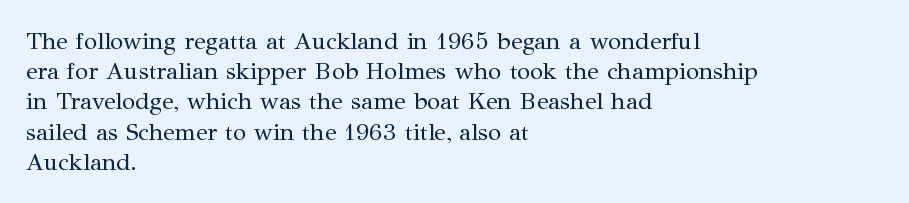
The weight would be labelled regular, book, light, or lighter still. Every stem runs plumb, perpendicular to the baseline. Descender tails drop into unmarked territory. One glance says typical: line gaps are just what's usual.
